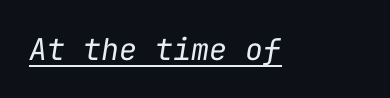
The letters are slanted; this is an italic face. Weight: in the light-to-regular range. Here the designer chose a console-style face with uniform glyph widths. Spacing between characters is what you'd get straight out of the box. Quick note: underline on.
